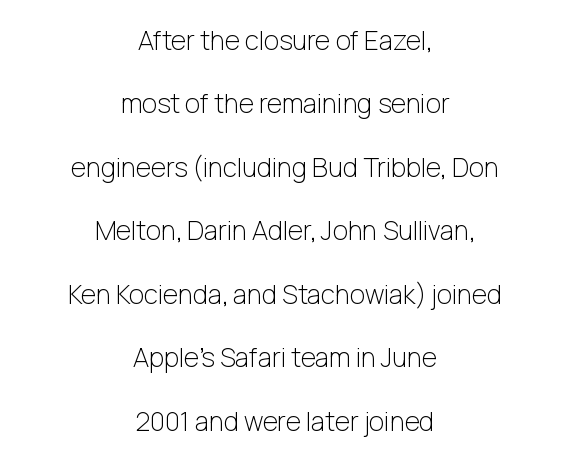
The image shows 26 px text type, upright; set centered, loose line spacing (2.44x), normal letter spacing, not underlined.
